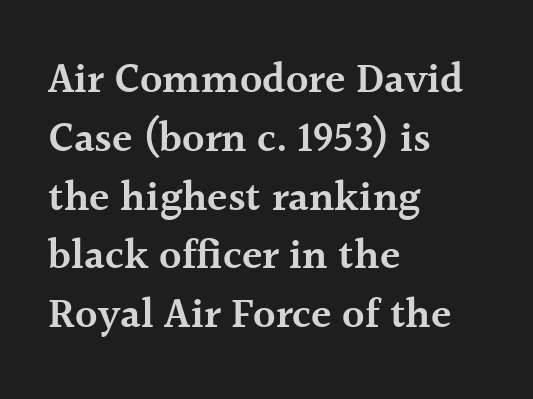
The image shows 42 px semibold serif type, upright; set left-aligned, normal line spacing (1.4x), normal letter spacing, not underlined; a medium x-height.
